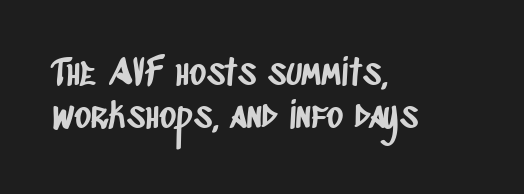
The image shows 36 px condensed sans-serif type; set left-aligned, line spacing 1.2x, normal letter spacing, not underlined; low stroke contrast and a large x-height.
